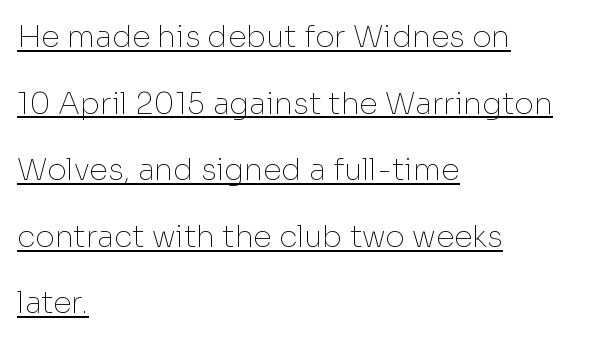
Tracking value appears to be zero — textbook default spacing. Decoration check: the copy is underlined. You could not count columns in this text — the font is proportionally spaced. No extra ink here — the face is not bold. Every row of glyphs begins at an identical x-position on the left. Rendered with straight, roman letterforms.
